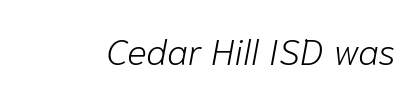
The font sits on the lighter half of the weight spectrum, regular included. What stands out about the letter spacing? Nothing — it is the standard amount. The axis of the letterforms is tilted away from vertical. Quick note: underline off. Here the designer chose a conventional face with non-uniform glyph widths.
